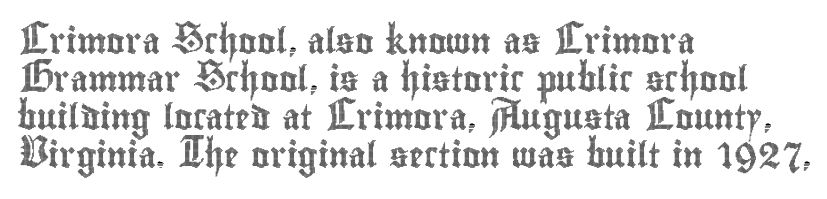
The image shows 25 px text type, upright; set left-aligned, normal line spacing (1.52x), normal letter spacing, not underlined.
